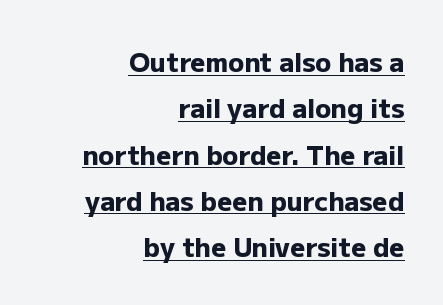
Bold? Absolutely — the strokes are thick and heavy. These lines are set flush right with a ragged left edge. The horizontal fit of the characters is conventional and even. In designer terms, the underline attribute is active on this setting.
